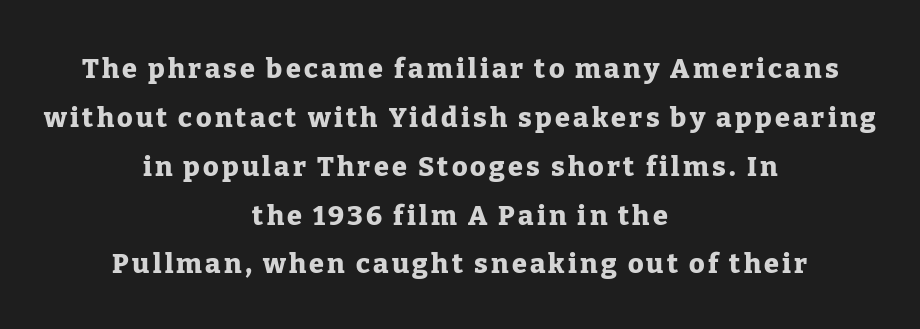
Is the block centered? Yes — each line is placed symmetrically about the middle. A bare baseline throughout the passage. Bold? Absolutely — the strokes are thick and heavy. The typography opts for an upright posture over an oblique one.
